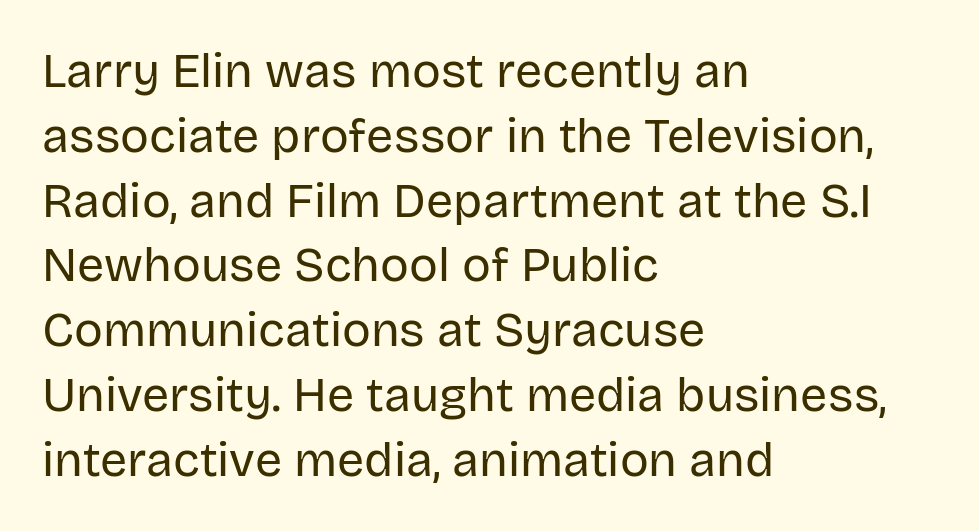
Q: Is the text bold? A: No.
Q: Is the text italic (slanted)? A: No, it is upright.
Q: Is the typeface a serif or a sans-serif typeface? A: Sans-serif.
Q: Is the text underlined? A: No.
Q: How is the paragraph aligned? A: Left-aligned.
Q: Is the spacing between letters normal or unusually wide? A: Normal.
Q: Is the spacing between lines tight, normal or loose? A: Normal.
Q: Width (condensed, normal, or wide)? A: Normal.
Q: Stroke contrast? A: Low.
Q: x-height? A: Large.
Q: Monospaced? A: No.
